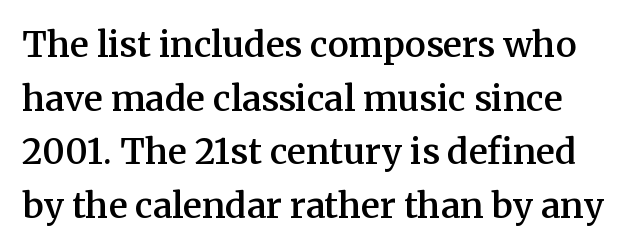
The passage shown is not underscored anywhere. Short note: letters normally spaced. The line-height multiplier appears to be the usual default. This rendering employs a face with finishing strokes, i.e., a serif.
